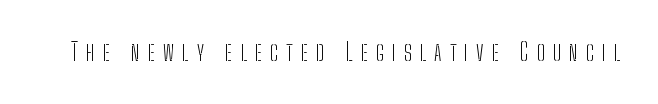
The letters stand upright; this is a roman face. The strokes carry an ordinary text weight at most. The area under the type is left untouched. Is the letter spacing exaggerated? Yes — the characters are pushed far apart.
